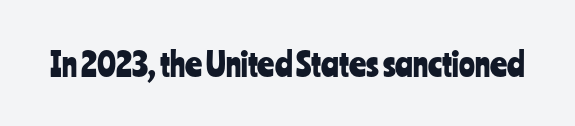
The image shows 33 px condensed sans-serif type, upright; set normal letter spacing, not underlined; low stroke contrast and a medium x-height.
